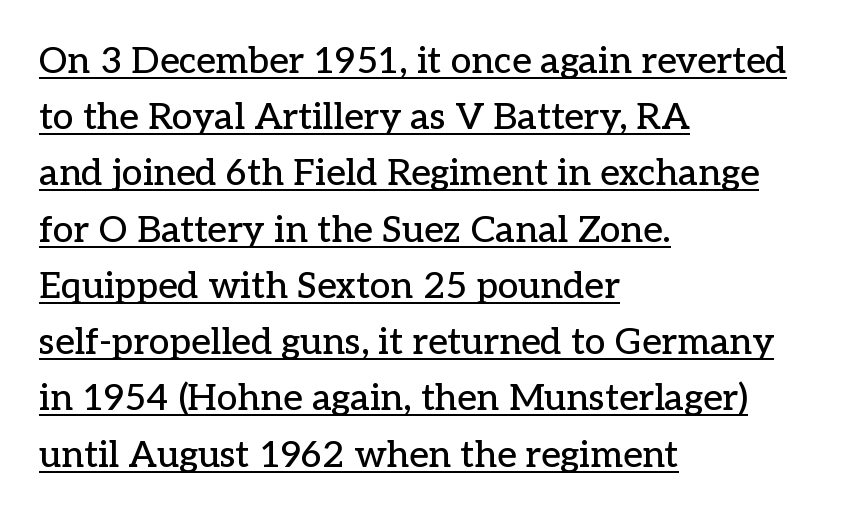
Q: Is the text italic (slanted)? A: No, it is upright.
Q: Is the typeface a serif or a sans-serif typeface? A: Serif.
Q: Is the text underlined? A: Yes.
Q: How is the paragraph aligned? A: Left-aligned.
Q: Is the spacing between letters normal or unusually wide? A: Normal.
Q: Is the spacing between lines tight, normal or loose? A: Normal.
Q: Width (condensed, normal, or wide)? A: Normal.
Q: Stroke contrast? A: Low.
Q: x-height? A: Medium.
Q: Monospaced? A: No.
